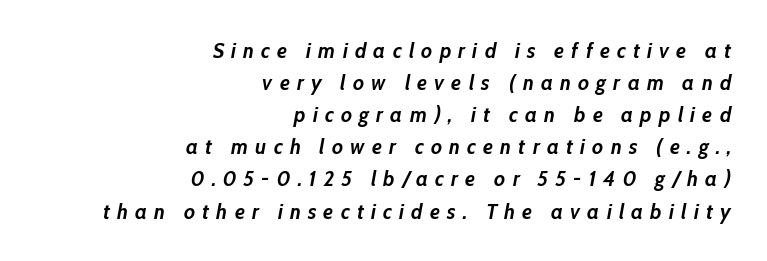
Q: Is the text bold? A: Yes.
Q: Is the text italic (slanted)? A: Yes, it leans right by about 10 degrees.
Q: Is the text underlined? A: No.
Q: How is the paragraph aligned? A: Right-aligned.
Q: Is the spacing between letters normal or unusually wide? A: Unusually wide.
Q: Is the spacing between lines tight, normal or loose? A: Normal.
